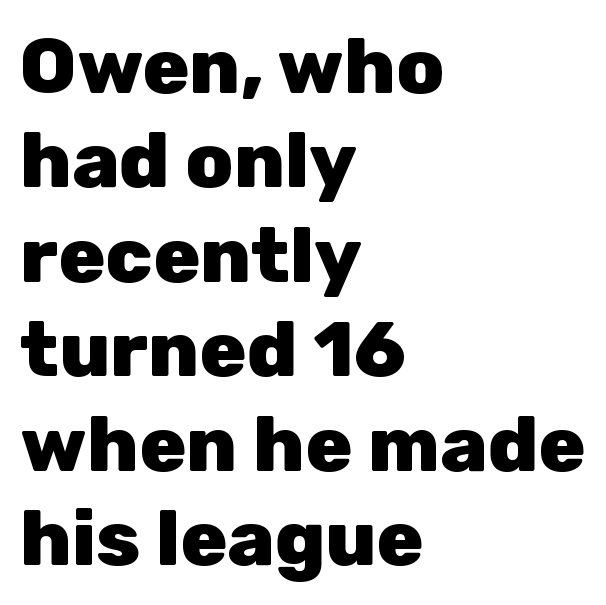
The image shows 78 px heavy sans-serif type, upright; set left-aligned, line spacing 1.21x, normal letter spacing, not underlined; low stroke contrast and a medium x-height.
